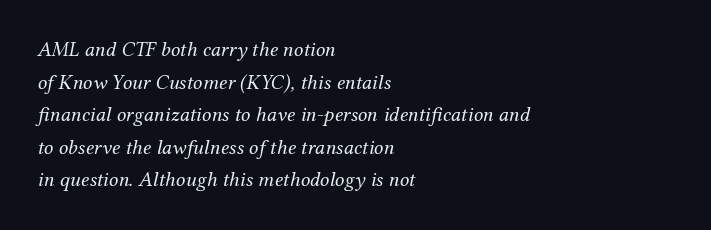
{"italic": "yes", "lean": "right", "slant_degrees": 12, "bold": "no", "underline": "no", "align": "left", "line_spacing": "normal", "line_spacing_ratio": 1.55, "letter_spacing": "normal", "letter_spacing_em": 0.0, "glyph_px": 21}
